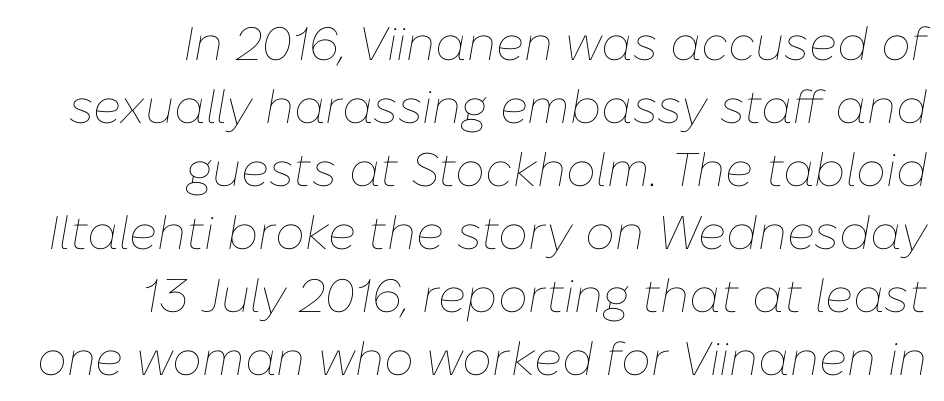
Note the varied advance widths — an 'i' is clearly narrower than an 'm'. A quiet, ordinary-to-light weight characterises the typeface. If you drew a ruler down the right edge, every line would touch it. Students, observe: this is what conventionally led text looks like. The typography opts for an oblique posture over an upright one.
